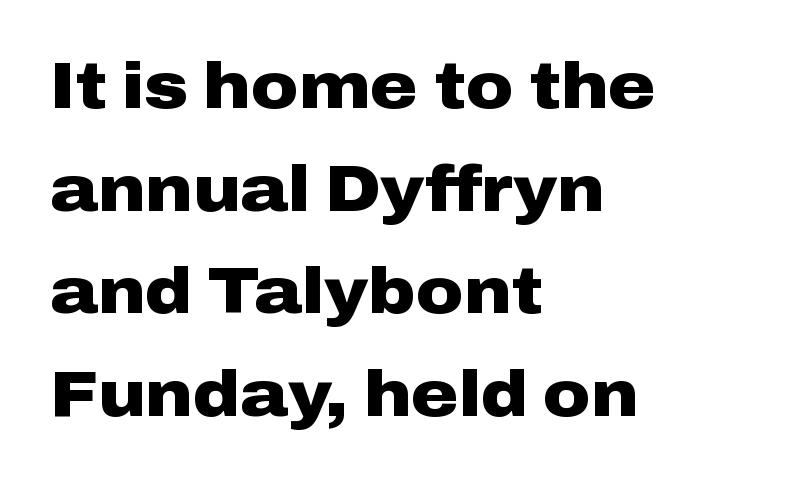
{"serif": "no", "italic": "no", "bold": "yes", "weight": "heavy", "width": "wide", "stroke_contrast": "low", "x_height": "medium", "monospaced": "no", "underline": "no", "align": "left", "line_spacing": "normal", "line_spacing_ratio": 1.58, "letter_spacing": "normal", "letter_spacing_em": 0.0, "glyph_px": 65}
